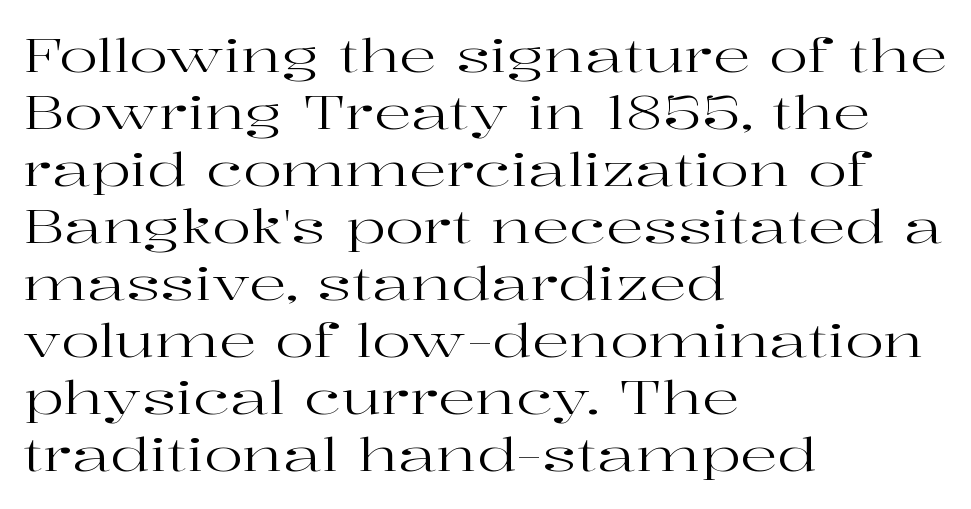
{"serif": "yes", "italic": "no", "bold": "no", "weight": "regular", "width": "wide", "stroke_contrast": "high", "x_height": "medium", "monospaced": "no", "underline": "no", "align": "left", "line_spacing_ratio": 1.24, "letter_spacing": "normal", "letter_spacing_em": 0.0, "glyph_px": 46}
